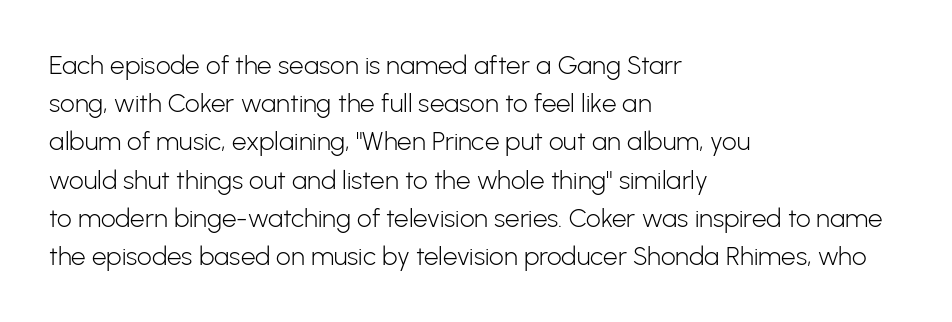
Q: Is the text bold? A: No.
Q: Is the text italic (slanted)? A: No, it is upright.
Q: Is the text underlined? A: No.
Q: How is the paragraph aligned? A: Left-aligned.
Q: Is the spacing between letters normal or unusually wide? A: Normal.
Q: Is the spacing between lines tight, normal or loose? A: Normal.
